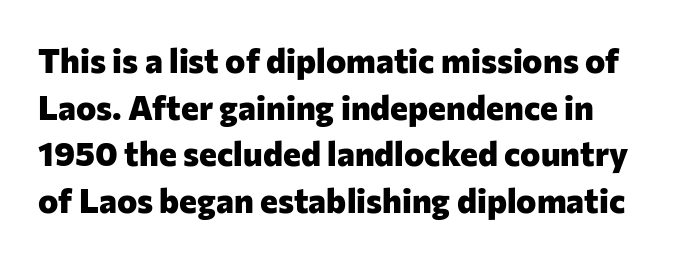
{"serif": "no", "italic": "no", "bold": "yes", "weight": "heavy", "width": "normal", "stroke_contrast": "low", "x_height": "medium", "monospaced": "no", "underline": "no", "align": "left", "line_spacing": "normal", "line_spacing_ratio": 1.37, "letter_spacing": "normal", "letter_spacing_em": 0.0, "glyph_px": 34}
